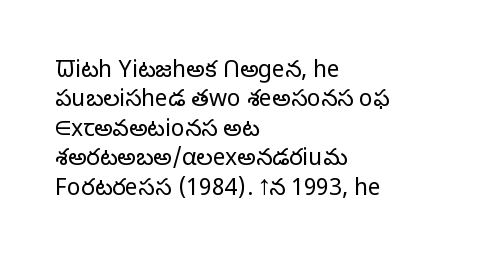
The image shows 23 px text type, upright; set left-aligned, normal line spacing (1.28x), normal letter spacing, not underlined.
